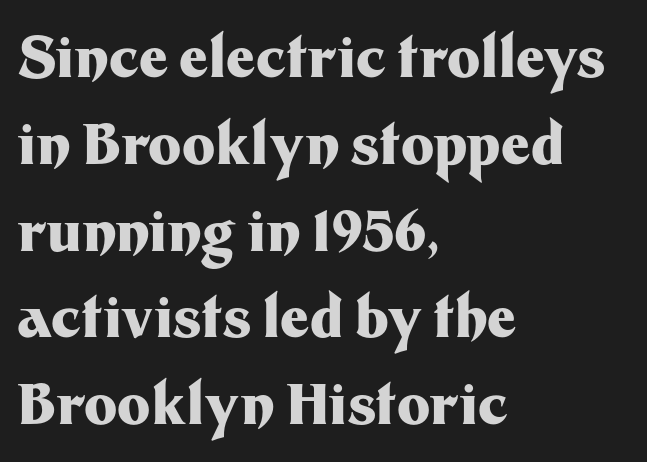
Q: Is the text bold? A: Yes.
Q: Is the text italic (slanted)? A: No, it is upright.
Q: Is the typeface a serif or a sans-serif typeface? A: Sans-serif.
Q: Is the text underlined? A: No.
Q: How is the paragraph aligned? A: Left-aligned.
Q: Is the spacing between letters normal or unusually wide? A: Normal.
Q: Is the spacing between lines tight, normal or loose? A: Normal.
Q: Width (condensed, normal, or wide)? A: Normal.
Q: Stroke contrast? A: Medium.
Q: x-height? A: Medium.
Q: Monospaced? A: No.
